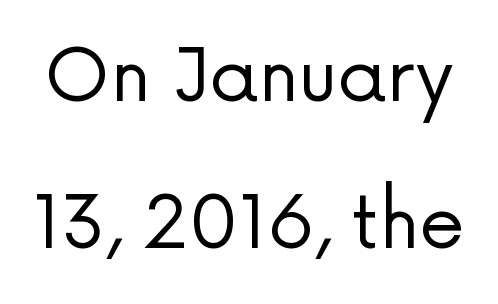
Q: Is the text bold? A: No.
Q: Is the text italic (slanted)? A: No, it is upright.
Q: Is the typeface a serif or a sans-serif typeface? A: Sans-serif.
Q: Is the text underlined? A: No.
Q: Is the spacing between letters normal or unusually wide? A: Normal.
Q: Is the spacing between lines tight, normal or loose? A: Loose.
Q: Width (condensed, normal, or wide)? A: Normal.
Q: Stroke contrast? A: Low.
Q: x-height? A: Medium.
Q: Monospaced? A: No.
